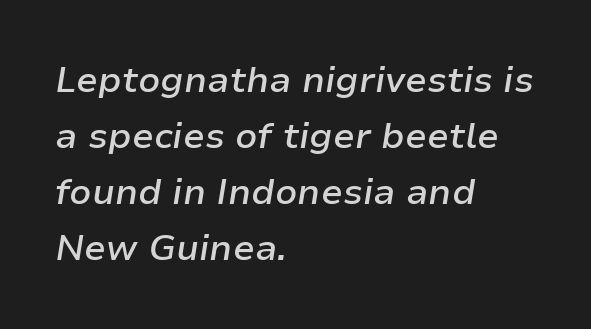
Q: Is the text bold? A: Semi-bold.
Q: Is the text italic (slanted)? A: Yes, it leans right by about 9 degrees.
Q: Is the text underlined? A: No.
Q: How is the paragraph aligned? A: Left-aligned.
Q: Is the spacing between letters normal or unusually wide? A: Normal.
Q: Is the spacing between lines tight, normal or loose? A: Normal.
Q: Width (condensed, normal, or wide)? A: Normal.
Q: Stroke contrast? A: Low.
Q: x-height? A: Medium.
Q: Monospaced? A: No.
